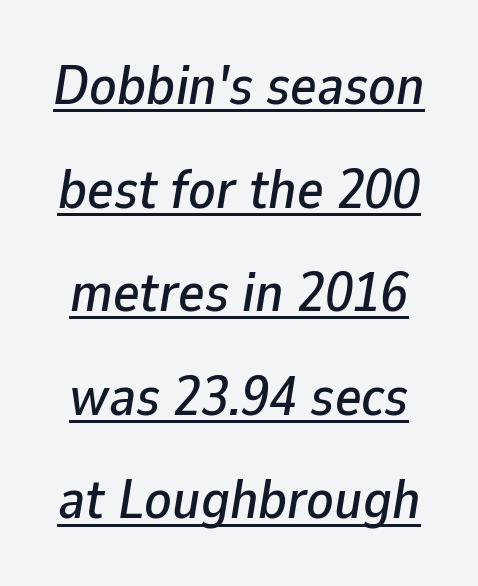
Q: Is the text italic (slanted)? A: Yes, it leans right by about 9 degrees.
Q: Is the text underlined? A: Yes.
Q: Is the spacing between letters normal or unusually wide? A: Normal.
Q: Width (condensed, normal, or wide)? A: Normal.
Q: Stroke contrast? A: Low.
Q: x-height? A: Medium.
Q: Monospaced? A: No.
